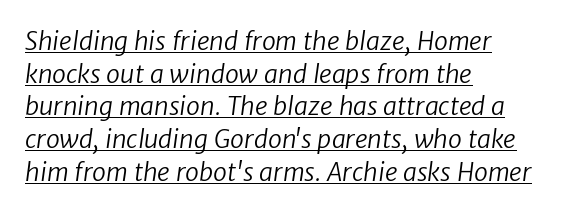
The image shows 25 px text type; set left-aligned, normal line spacing (1.31x), normal letter spacing, underlined.
